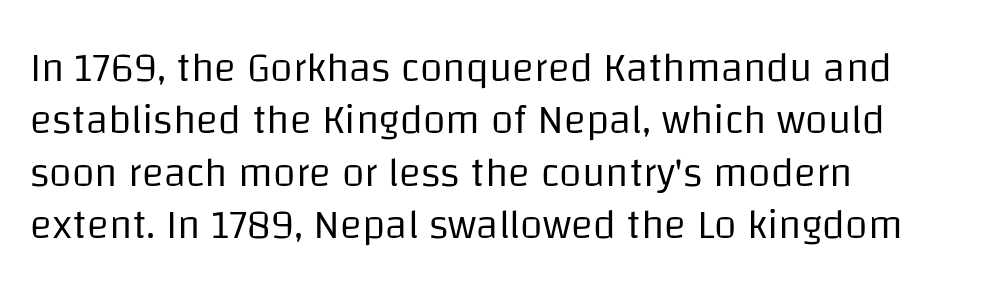
Q: Is the text bold? A: No.
Q: Is the text italic (slanted)? A: No, it is upright.
Q: Is the typeface a serif or a sans-serif typeface? A: Sans-serif.
Q: Is the text underlined? A: No.
Q: How is the paragraph aligned? A: Left-aligned.
Q: Is the spacing between letters normal or unusually wide? A: Normal.
Q: Is the spacing between lines tight, normal or loose? A: Normal.
Q: Width (condensed, normal, or wide)? A: Normal.
Q: Stroke contrast? A: Low.
Q: x-height? A: Large.
Q: Monospaced? A: No.
